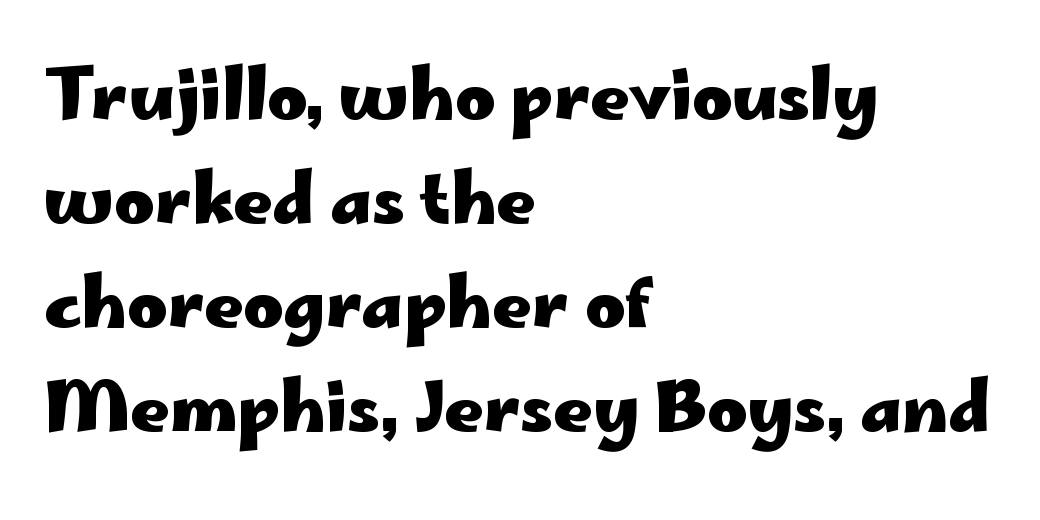
The image shows 68 px heavy, wide sans-serif type, upright; set left-aligned, normal line spacing (1.53x), normal letter spacing, not underlined; low stroke contrast and a small x-height.
